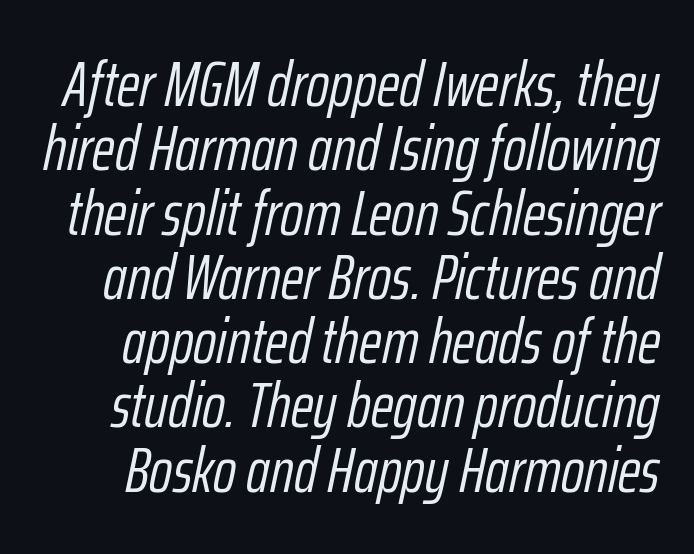
{"italic": "yes", "lean": "right", "slant_degrees": 12, "bold": "no", "weight": "light", "width": "condensed", "stroke_contrast": "low", "x_height": "medium", "monospaced": "no", "underline": "no", "line_spacing": "tight", "line_spacing_ratio": 1.02, "letter_spacing": "normal", "letter_spacing_em": 0.0, "glyph_px": 63}
